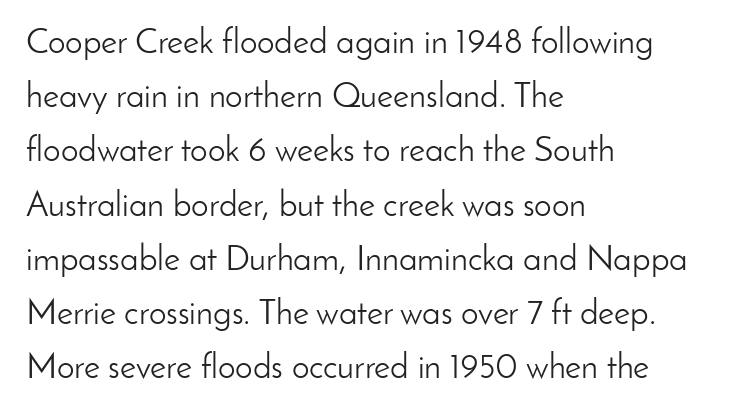
{"serif": "no", "italic": "no", "bold": "no", "weight": "light", "width": "normal", "stroke_contrast": "low", "x_height": "small", "monospaced": "no", "underline": "no", "align": "left", "line_spacing": "normal", "line_spacing_ratio": 1.55, "letter_spacing": "normal", "letter_spacing_em": 0.0, "glyph_px": 35}
